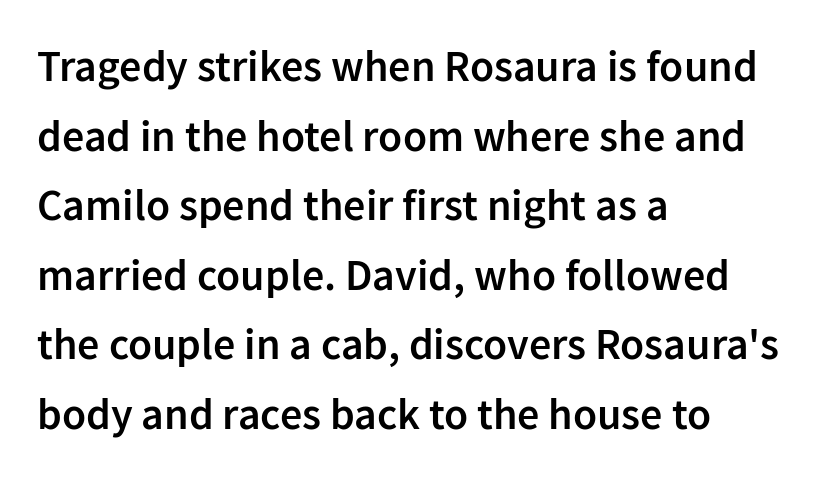
The image shows 44 px semibold sans-serif type, upright; set left-aligned, normal line spacing (1.58x), normal letter spacing, not underlined; low stroke contrast and a medium x-height.
